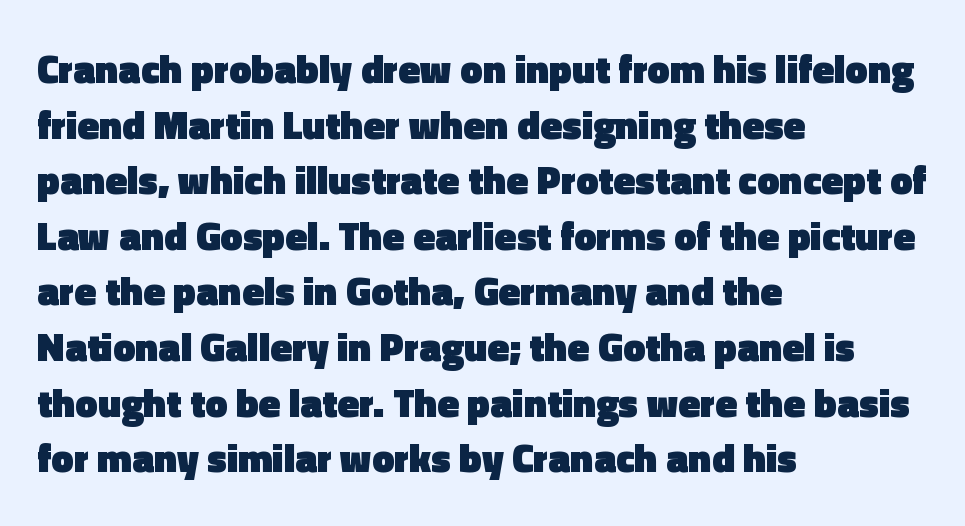
{"serif": "no", "italic": "no", "bold": "yes", "weight": "heavy", "width": "normal", "x_height": "medium", "monospaced": "no", "underline": "no", "align": "left", "line_spacing": "normal", "line_spacing_ratio": 1.39, "letter_spacing": "normal", "letter_spacing_em": 0.0, "glyph_px": 40}
